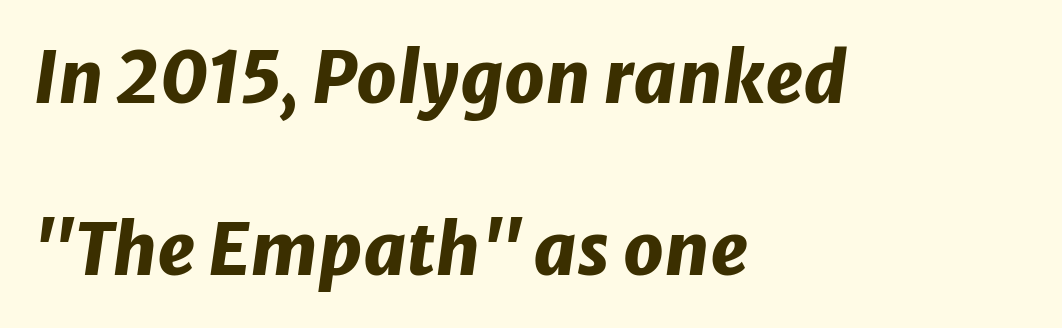
{"italic": "yes", "lean": "right", "slant_degrees": 8, "bold": "yes", "weight": "heavy", "width": "normal", "stroke_contrast": "low", "x_height": "medium", "monospaced": "no", "underline": "no", "align": "left", "line_spacing": "loose", "line_spacing_ratio": 2.42, "letter_spacing": "normal", "letter_spacing_em": 0.0, "glyph_px": 71}
